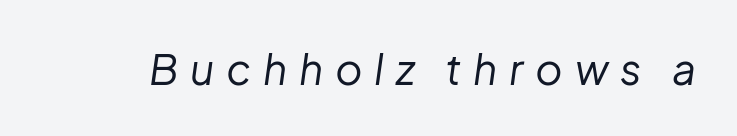
Q: Is the text bold? A: No.
Q: Is the text italic (slanted)? A: Yes, it leans right by about 8 degrees.
Q: Is the text underlined? A: No.
Q: Is the spacing between letters normal or unusually wide? A: Unusually wide.
Q: Width (condensed, normal, or wide)? A: Normal.
Q: Stroke contrast? A: Low.
Q: x-height? A: Medium.
Q: Monospaced? A: No.
